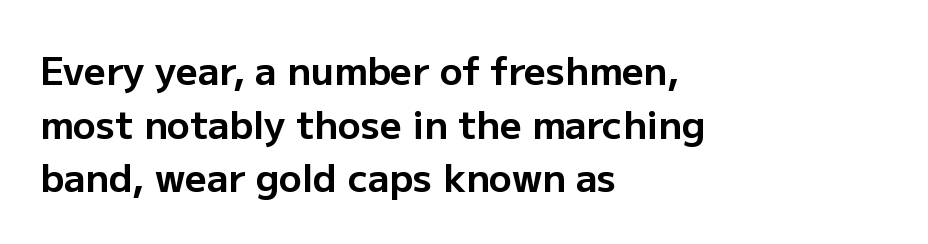
Short and long lines alike share a common starting point at left. Observe the absence of serifs on each vertical stroke in this sample. A typesetter would mark this as roman, not italic. The rendering uses a moderate line-height, typical for paragraphs. Proportional: the letters do not fall into vertical columns.
